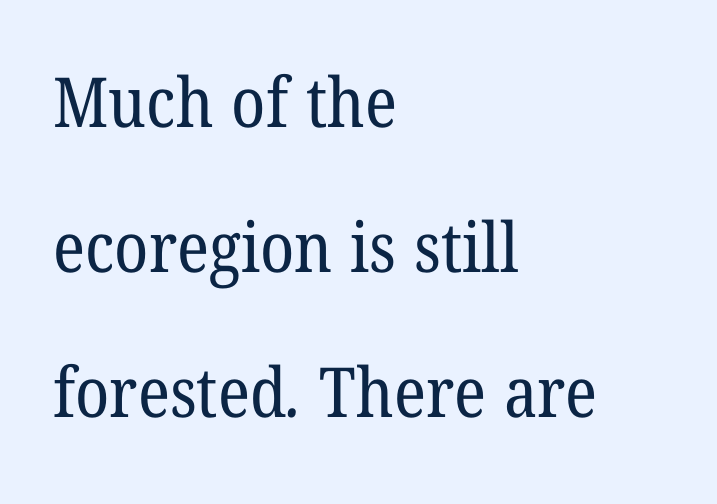
{"serif": "yes", "bold": "no", "weight": "regular", "width": "normal", "stroke_contrast": "low", "x_height": "medium", "monospaced": "no", "underline": "no", "align": "left", "line_spacing": "loose", "line_spacing_ratio": 2.1, "letter_spacing": "normal", "letter_spacing_em": 0.0, "glyph_px": 69}
